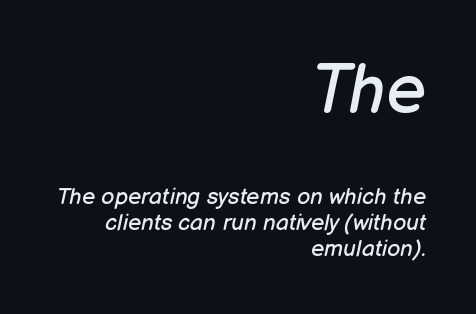
Stroke mass is kept to a normal reading level or below. What's the leading like? Squeezed, with rows nearly overlapping. Here the designer chose a conventional face with non-uniform glyph widths. The type is set solid horizontally, with unmodified tracking. Large over small — that's the arrangement of the two blocks here.
